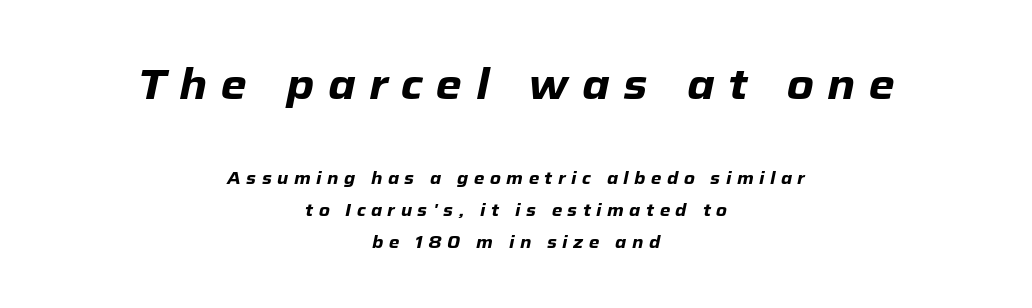
{"italic": "yes", "lean": "right", "slant_degrees": 12, "bold": "yes", "weight": "heavy", "width": "normal", "stroke_contrast": "low", "x_height": "medium", "monospaced": "no", "underline": "no", "align": "center", "line_spacing_ratio": 1.89, "letter_spacing": "wide", "letter_spacing_em": 0.32, "larger_block": "first", "size_ratio": 2.47, "glyph_px": 42}
